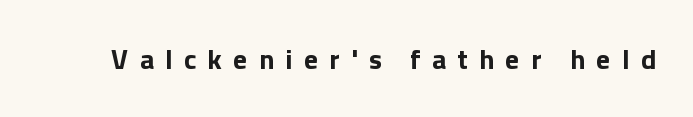
The image shows 28 px bold sans-serif type, upright; set unusually wide letter spacing (+0.4 em), not underlined; a medium x-height.
